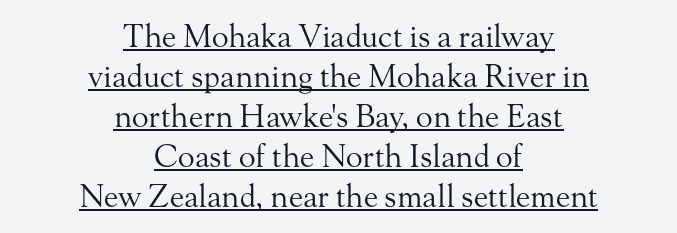
The line texture is even and compact thanks to regular tracking. The rows are spaced the way most documents space them. These lines are rendered in a variable-pitch font. Caption: multi-line text, centered on the measure. This sample uses an upright cut, with every glyph sitting square on the baseline. This sample uses a serif face.
